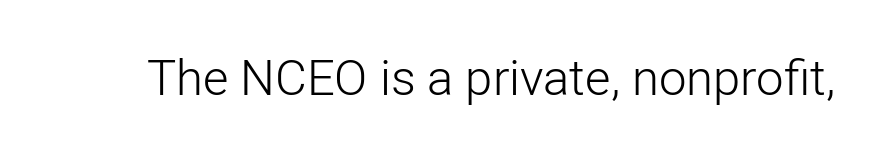
{"serif": "no", "italic": "no", "bold": "no", "weight": "light", "width": "normal", "stroke_contrast": "low", "x_height": "medium", "monospaced": "no", "underline": "no", "letter_spacing": "normal", "letter_spacing_em": 0.0, "glyph_px": 49}
